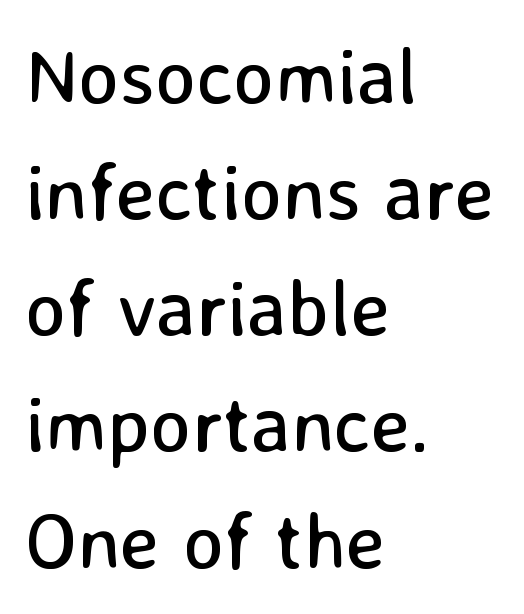
Q: Is the text bold? A: No.
Q: Is the text italic (slanted)? A: No, it is upright.
Q: Is the typeface a serif or a sans-serif typeface? A: Sans-serif.
Q: Is the text underlined? A: No.
Q: How is the paragraph aligned? A: Left-aligned.
Q: Is the spacing between letters normal or unusually wide? A: Normal.
Q: Is the spacing between lines tight, normal or loose? A: Normal.
Q: Width (condensed, normal, or wide)? A: Normal.
Q: Stroke contrast? A: Low.
Q: x-height? A: Medium.
Q: Monospaced? A: No.
